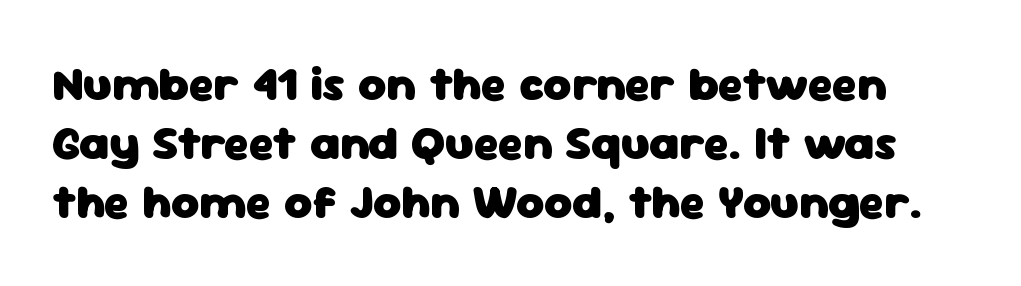
{"serif": "no", "italic": "no", "bold": "yes", "weight": "heavy", "width": "normal", "stroke_contrast": "low", "x_height": "medium", "monospaced": "no", "underline": "no", "line_spacing_ratio": 1.23, "letter_spacing": "normal", "letter_spacing_em": 0.0, "glyph_px": 48}
